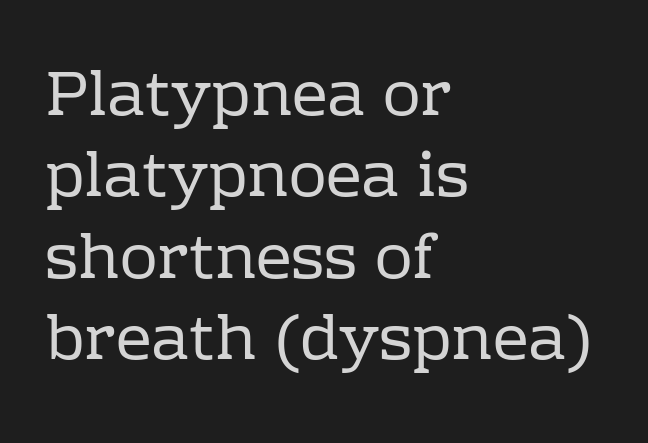
The image shows 63 px regular-weight serif type, upright; set left-aligned, normal line spacing (1.29x), normal letter spacing, not underlined; low stroke contrast and a medium x-height.
